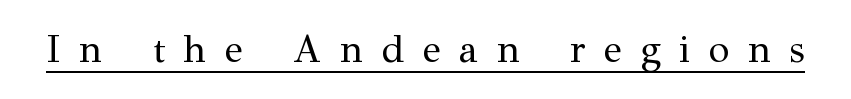
{"serif": "yes", "italic": "no", "bold": "no", "weight": "regular", "width": "normal", "stroke_contrast": "medium", "x_height": "medium", "monospaced": "no", "underline": "yes", "letter_spacing": "wide", "letter_spacing_em": 0.49, "glyph_px": 38}
